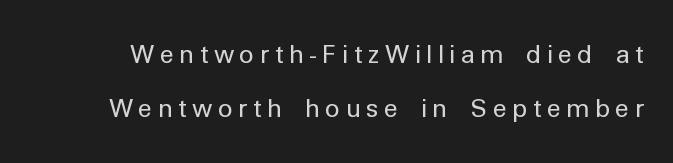
The image shows 25 px text type, upright; set loose line spacing (2.15x), unusually wide letter spacing (+0.21 em), not underlined.
